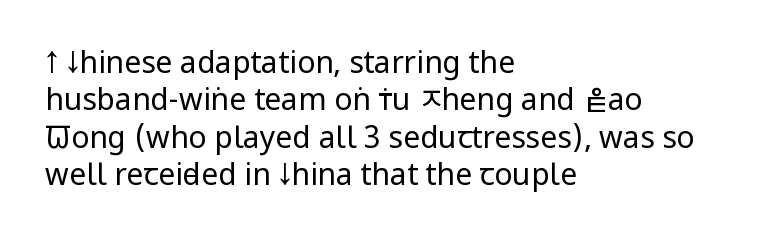
{"serif": "no", "italic": "no", "bold": "no", "weight": "regular", "width": "condensed", "stroke_contrast": "low", "x_height": "large", "monospaced": "no", "underline": "no", "align": "left", "line_spacing": "normal", "line_spacing_ratio": 1.25, "letter_spacing": "normal", "letter_spacing_em": 0.0, "glyph_px": 30}
